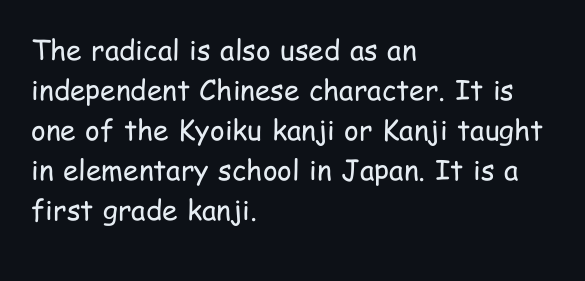
Q: Is the text bold? A: No.
Q: Is the text italic (slanted)? A: No, it is upright.
Q: Is the typeface a serif or a sans-serif typeface? A: Sans-serif.
Q: Is the text underlined? A: No.
Q: How is the paragraph aligned? A: Left-aligned.
Q: Is the spacing between letters normal or unusually wide? A: Normal.
Q: Is the spacing between lines tight, normal or loose? A: Normal.
Q: Width (condensed, normal, or wide)? A: Condensed.
Q: Stroke contrast? A: Low.
Q: x-height? A: Medium.
Q: Monospaced? A: No.
